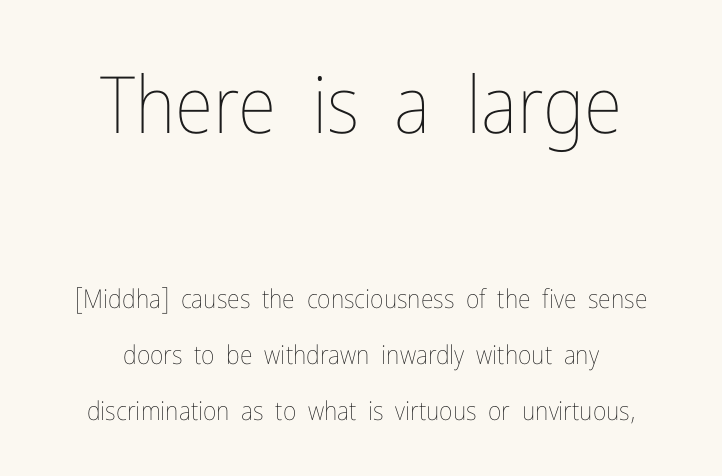
The image shows 79 px thin, condensed type, upright; set centered, loose line spacing (2.14x), normal letter spacing, not underlined; the first (top) block is 3.04x larger; low stroke contrast and a medium x-height.
